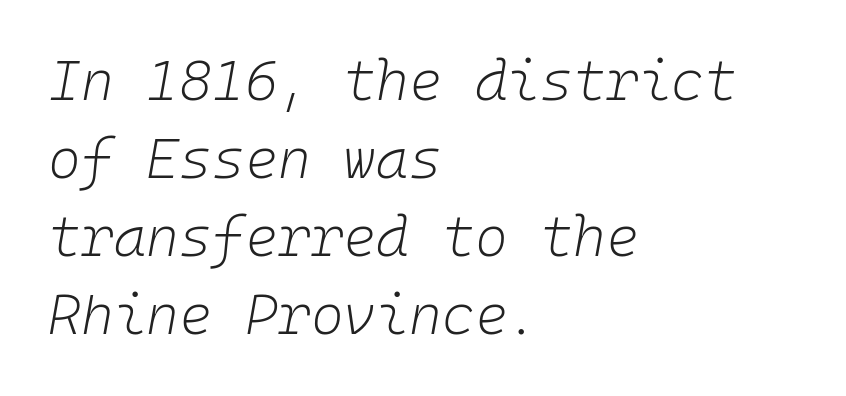
The image shows 56 px light type, italic (leaning right), monospaced; set left-aligned, normal line spacing (1.39x), normal letter spacing, not underlined; low stroke contrast and a medium x-height.
